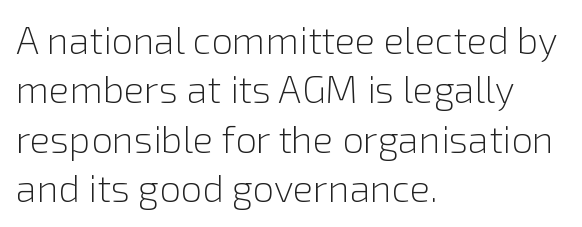
The image shows 38 px light sans-serif type, upright; set left-aligned, normal line spacing (1.3x), normal letter spacing, not underlined; low stroke contrast and a medium x-height.
